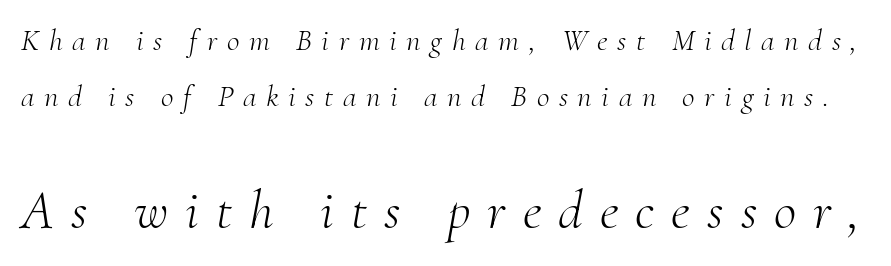
{"serif": "yes", "italic": "yes", "lean": "right", "slant_degrees": 10, "bold": "no", "weight": "light", "width": "normal", "stroke_contrast": "medium", "x_height": "small", "monospaced": "no", "underline": "no", "line_spacing_ratio": 1.81, "letter_spacing": "wide", "letter_spacing_em": 0.31, "larger_block": "second", "size_ratio": 1.77, "glyph_px": 55}
